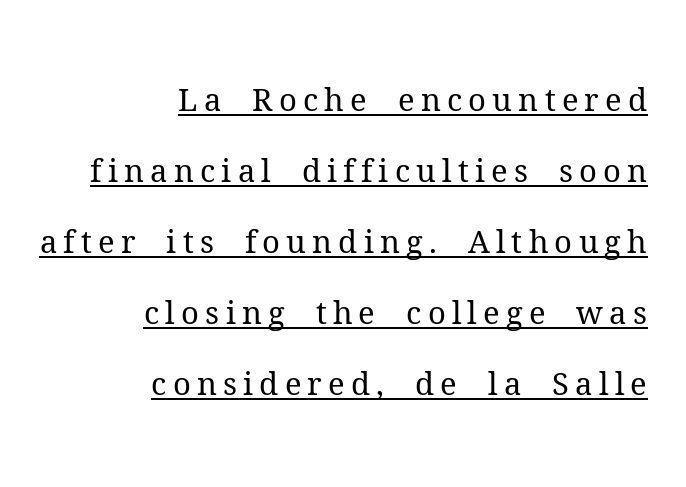
{"serif": "yes", "italic": "no", "bold": "no", "weight": "regular", "width": "normal", "stroke_contrast": "medium", "x_height": "medium", "monospaced": "no", "underline": "yes", "align": "right", "line_spacing": "loose", "line_spacing_ratio": 2.29, "letter_spacing": "wide", "letter_spacing_em": 0.2, "glyph_px": 31}
